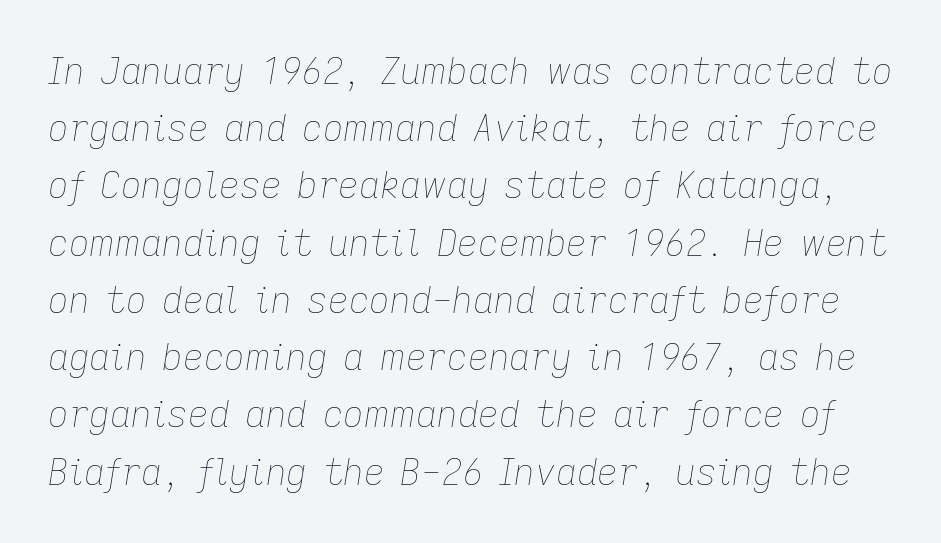
{"italic": "yes", "lean": "right", "slant_degrees": 9, "bold": "no", "weight": "thin", "width": "normal", "stroke_contrast": "low", "x_height": "medium", "monospaced": "no", "underline": "no", "line_spacing": "normal", "line_spacing_ratio": 1.59, "letter_spacing": "normal", "letter_spacing_em": 0.0, "glyph_px": 36}
